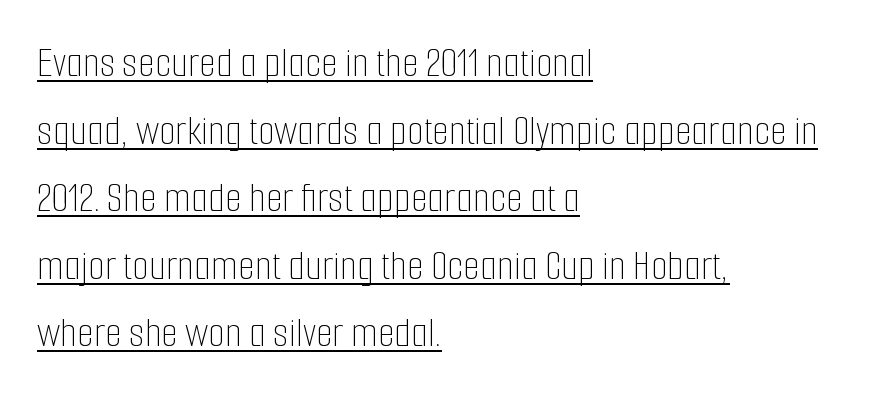
Leftover space on each line is placed entirely after the last word. Honestly, the letter spacing is just normal — you wouldn't notice it. Students, observe: this is what conventionally led text looks like. Every word sits above its own underline. Do the characters align in a grid? No, the font is proportional.
